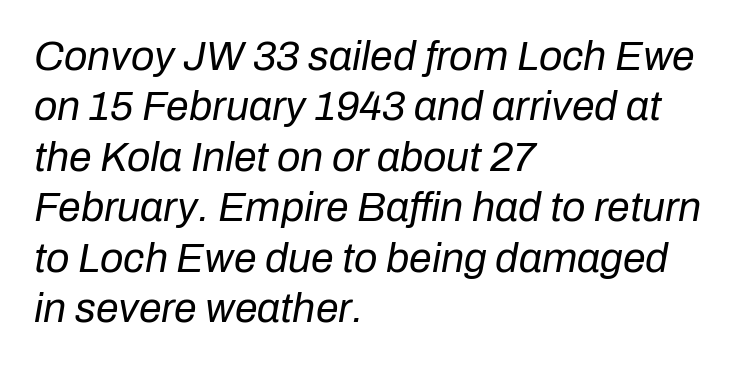
{"italic": "yes", "lean": "right", "slant_degrees": 10, "bold": "no", "weight": "regular", "width": "normal", "stroke_contrast": "low", "x_height": "medium", "monospaced": "no", "underline": "no", "align": "left", "line_spacing_ratio": 1.23, "letter_spacing": "normal", "letter_spacing_em": 0.0, "glyph_px": 41}
